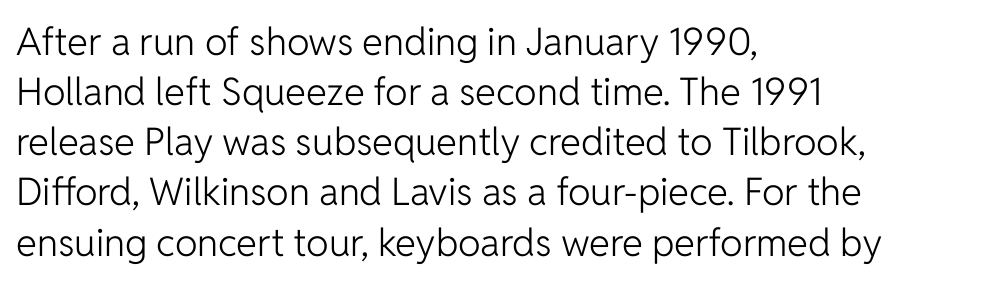
Q: Is the text bold? A: No.
Q: Is the text italic (slanted)? A: No, it is upright.
Q: Is the typeface a serif or a sans-serif typeface? A: Sans-serif.
Q: Is the text underlined? A: No.
Q: How is the paragraph aligned? A: Left-aligned.
Q: Is the spacing between letters normal or unusually wide? A: Normal.
Q: Is the spacing between lines tight, normal or loose? A: Normal.
Q: Width (condensed, normal, or wide)? A: Normal.
Q: Stroke contrast? A: Low.
Q: x-height? A: Medium.
Q: Monospaced? A: No.
